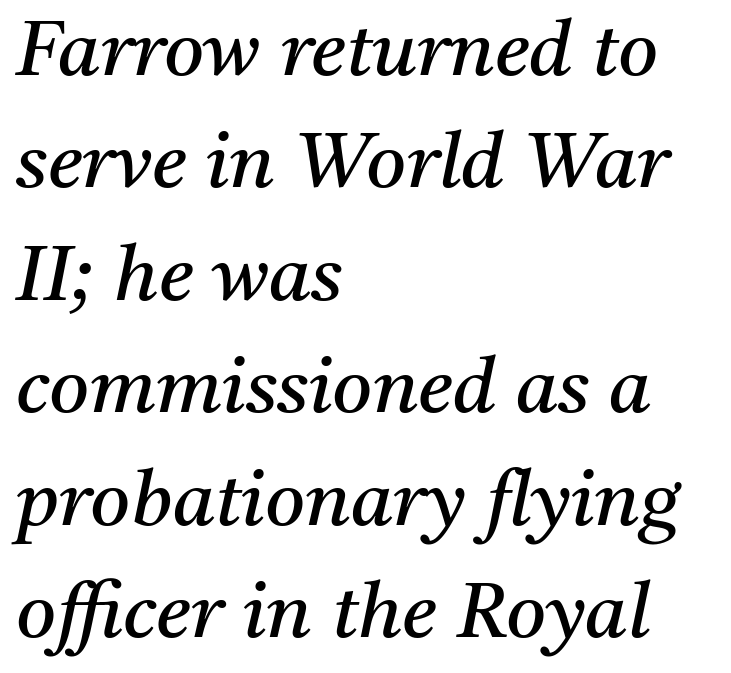
{"serif": "yes", "italic": "yes", "lean": "right", "slant_degrees": 11, "bold": "no", "weight": "regular", "width": "normal", "stroke_contrast": "medium", "x_height": "medium", "monospaced": "no", "underline": "no", "align": "left", "line_spacing": "normal", "line_spacing_ratio": 1.46, "letter_spacing": "normal", "letter_spacing_em": 0.0, "glyph_px": 77}
